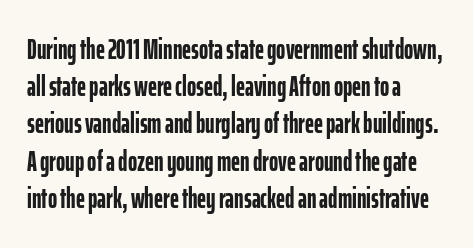
{"serif": "no", "italic": "no", "bold": "yes", "weight": "semibold", "width": "condensed", "stroke_contrast": "low", "x_height": "medium", "monospaced": "no", "underline": "no", "align": "left", "line_spacing": "normal", "line_spacing_ratio": 1.33, "letter_spacing": "normal", "letter_spacing_em": 0.0, "glyph_px": 28}
